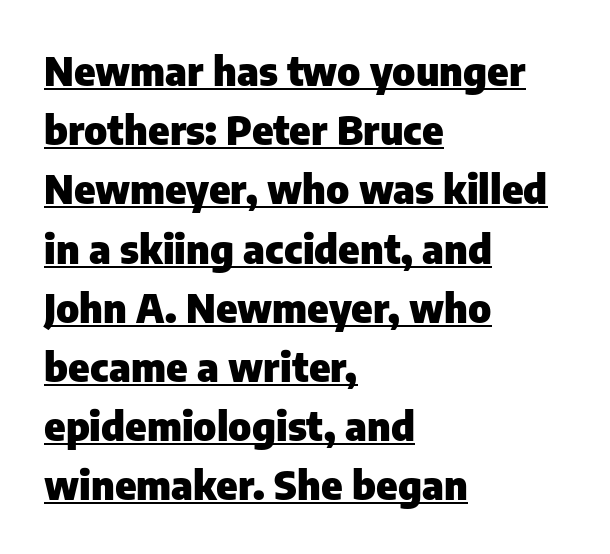
The image shows 40 px heavy sans-serif type, upright; set left-aligned, normal line spacing (1.48x), normal letter spacing, underlined; low stroke contrast and a medium x-height.
